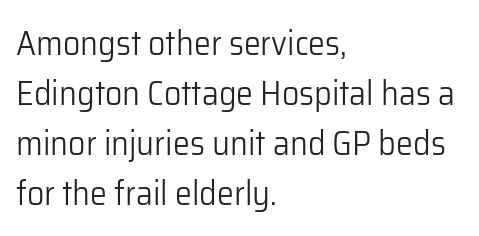
Q: Is the text bold? A: No.
Q: Is the text italic (slanted)? A: No, it is upright.
Q: Is the typeface a serif or a sans-serif typeface? A: Sans-serif.
Q: Is the text underlined? A: No.
Q: How is the paragraph aligned? A: Left-aligned.
Q: Is the spacing between letters normal or unusually wide? A: Normal.
Q: Is the spacing between lines tight, normal or loose? A: Normal.
Q: Width (condensed, normal, or wide)? A: Normal.
Q: Stroke contrast? A: Low.
Q: x-height? A: Medium.
Q: Monospaced? A: No.
